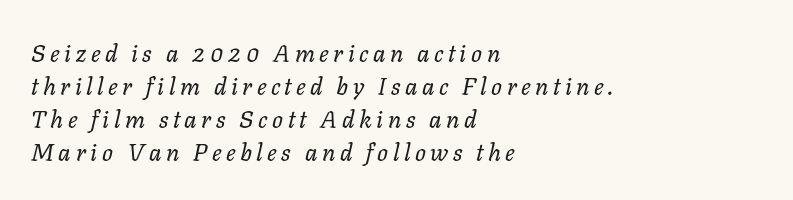
{"italic": "yes", "lean": "right", "slant_degrees": 11, "bold": "no", "underline": "no", "align": "left", "line_spacing": "normal", "line_spacing_ratio": 1.37, "glyph_px": 24}
